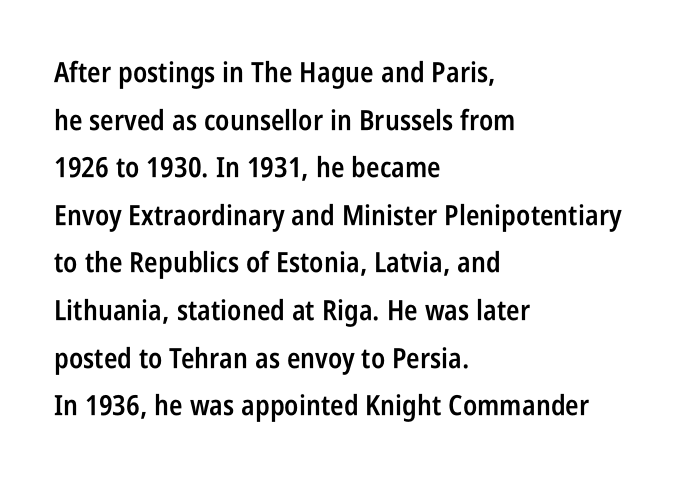
These lines were composed using upright roman letters. Does the leading feel generous? No, just average. Each word holds together tightly as a unit, with standard inter-letter gaps. Caption: multi-line text, flush left, ragged right.
